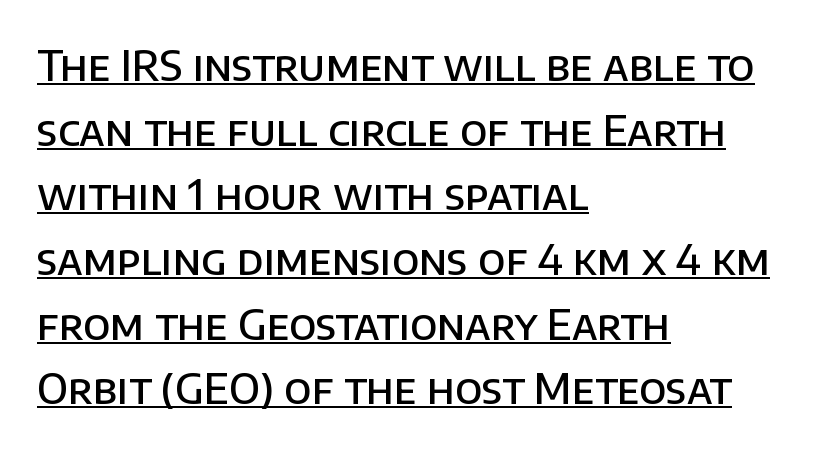
Reading down the column, the eye jumps a familiar distance to each next line. The words here are underlined. A roman cut, with each character standing at attention. The ragged edge is on the right, which tells us the setting is flush left.
